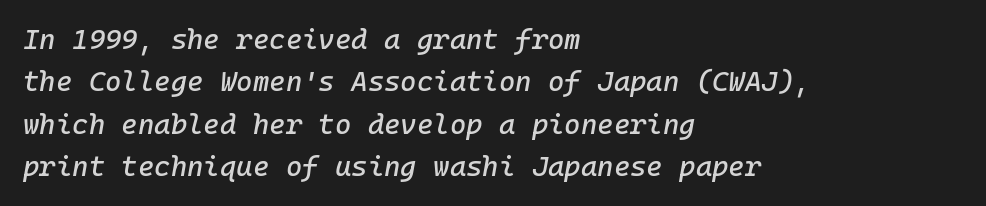
{"italic": "yes", "lean": "right", "slant_degrees": 10, "width": "normal", "stroke_contrast": "low", "x_height": "medium", "underline": "no", "align": "left", "line_spacing": "normal", "line_spacing_ratio": 1.51, "letter_spacing": "normal", "letter_spacing_em": 0.0, "glyph_px": 28}
